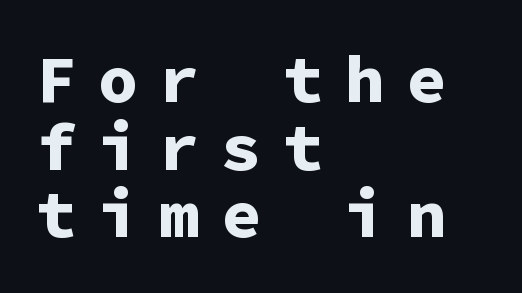
Q: Is the text bold? A: Yes.
Q: Is the text italic (slanted)? A: No, it is upright.
Q: Is the typeface a serif or a sans-serif typeface? A: Sans-serif.
Q: Is the text underlined? A: No.
Q: How is the paragraph aligned? A: Left-aligned.
Q: Is the spacing between letters normal or unusually wide? A: Unusually wide.
Q: Is the spacing between lines tight, normal or loose? A: Tight.
Q: Width (condensed, normal, or wide)? A: Normal.
Q: Stroke contrast? A: Low.
Q: x-height? A: Medium.
Q: Monospaced? A: Yes.
